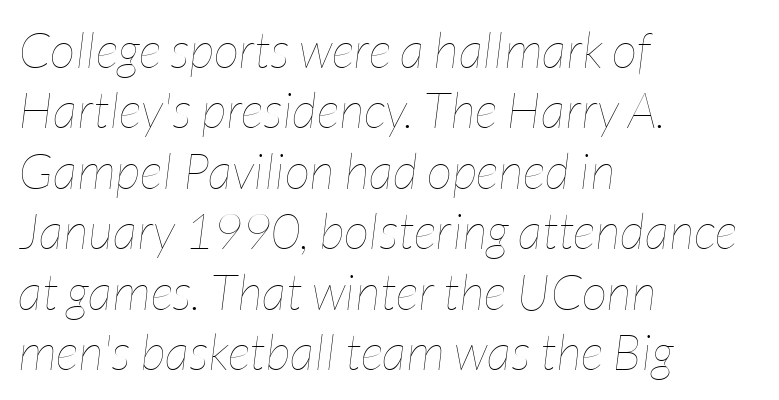
Every character sits at an angle, as italics do. Underlining? Definitely not there. A typesetter would call this proportional, since set widths differ per character. The face looks like a standard text weight, possibly lighter.
